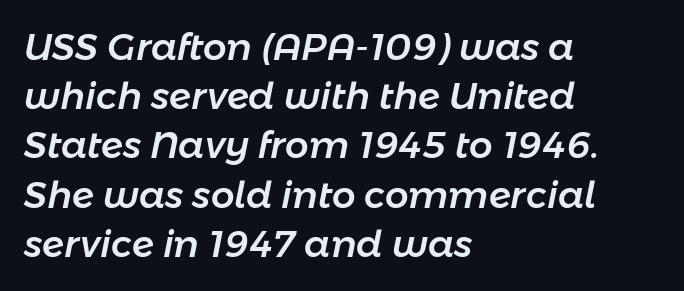
The image shows 37 px text type, italic (leaning right); set left-aligned, normal line spacing (1.33x), normal letter spacing, not underlined; low stroke contrast and a medium x-height.
